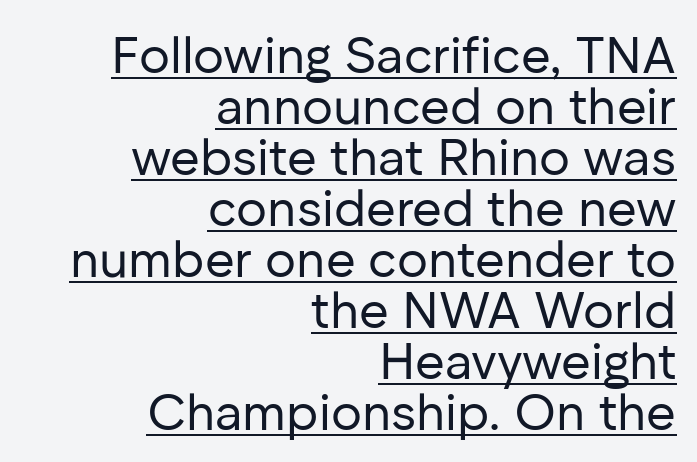
The face used here is proportionally spaced, like ordinary book or web type. The text block is weighted toward the right margin, trailing off unevenly leftward. No heavy texture on the line: the type isn't bold. The letters sit at their default tracking, neither squeezed nor spread. Caption: lettering with a line underneath.
